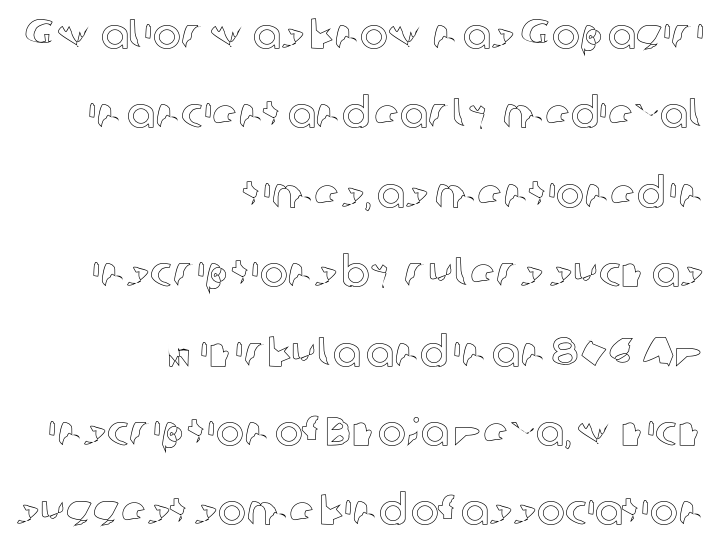
Q: Is the text italic (slanted)? A: No, it is upright.
Q: Is the text underlined? A: No.
Q: How is the paragraph aligned? A: Right-aligned.
Q: Is the spacing between letters normal or unusually wide? A: Normal.
Q: Width (condensed, normal, or wide)? A: Normal.
Q: x-height? A: Medium.
Q: Monospaced? A: No.
